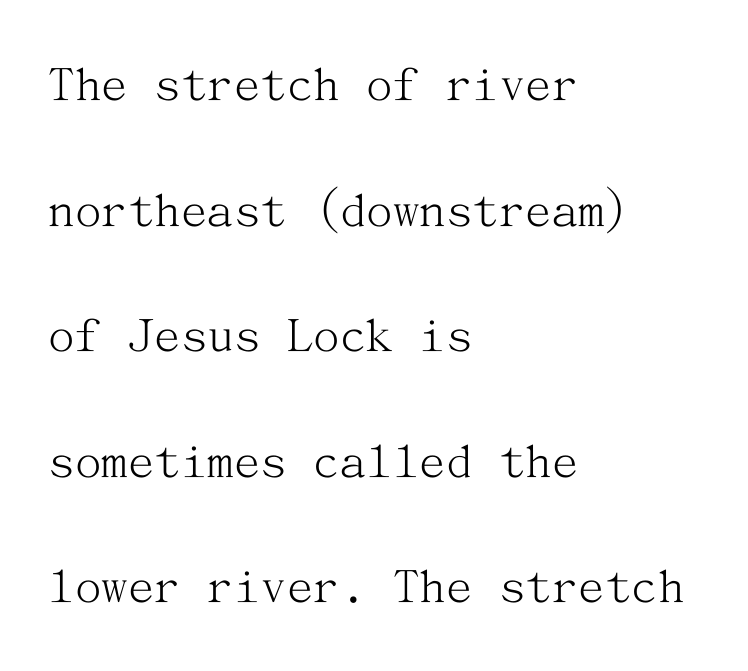
{"serif": "yes", "italic": "no", "bold": "no", "weight": "light", "width": "normal", "stroke_contrast": "medium", "x_height": "medium", "underline": "no", "align": "left", "line_spacing": "loose", "line_spacing_ratio": 2.37, "letter_spacing": "normal", "letter_spacing_em": 0.0, "glyph_px": 53}
